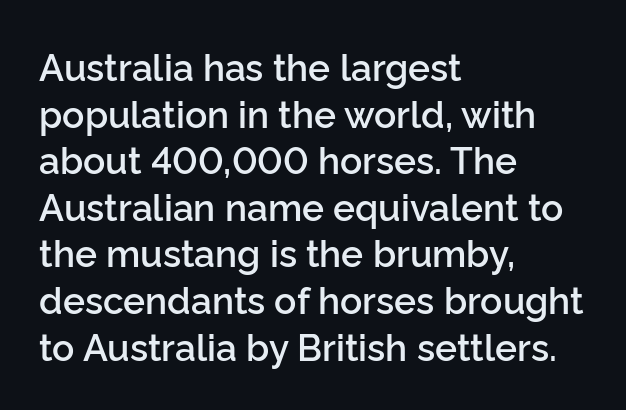
Q: Is the text bold? A: Semi-bold.
Q: Is the text italic (slanted)? A: No, it is upright.
Q: Is the typeface a serif or a sans-serif typeface? A: Sans-serif.
Q: Is the text underlined? A: No.
Q: How is the paragraph aligned? A: Left-aligned.
Q: Is the spacing between letters normal or unusually wide? A: Normal.
Q: Is the spacing between lines tight, normal or loose? A: Normal.
Q: Width (condensed, normal, or wide)? A: Normal.
Q: Stroke contrast? A: Low.
Q: x-height? A: Medium.
Q: Monospaced? A: No.
